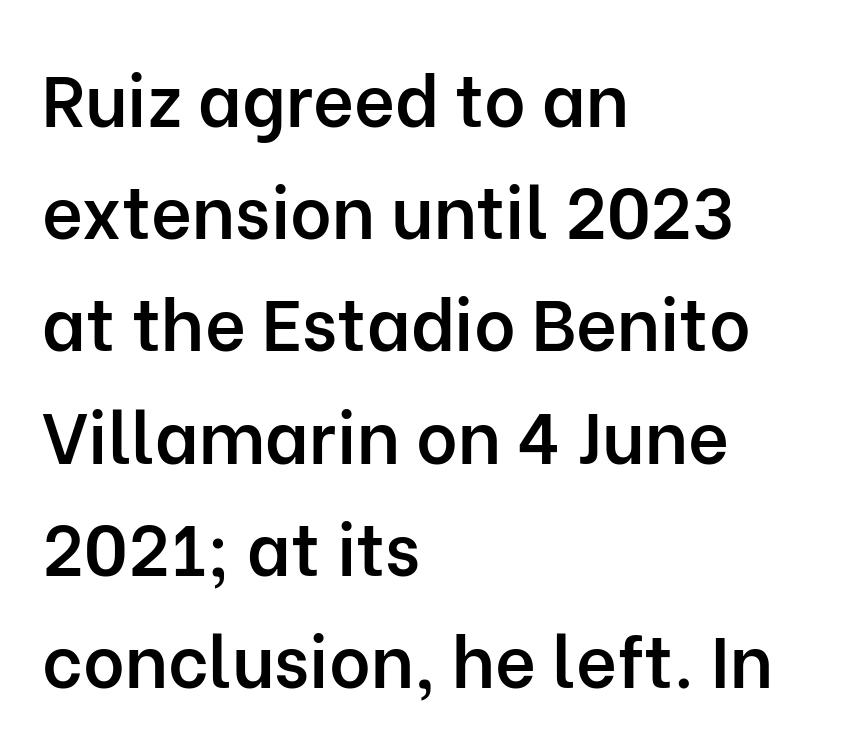
The image shows 71 px semibold sans-serif type, upright; set left-aligned, normal line spacing (1.58x), normal letter spacing, not underlined; low stroke contrast and a medium x-height.
